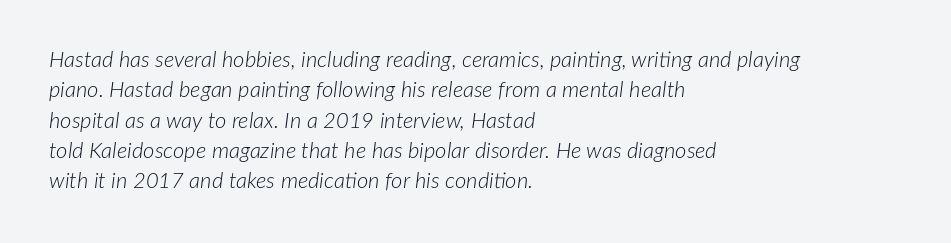
Q: Is the text bold? A: No.
Q: Is the text italic (slanted)? A: Yes, it leans right by about 7 degrees.
Q: Is the text underlined? A: No.
Q: How is the paragraph aligned? A: Left-aligned.
Q: Is the spacing between letters normal or unusually wide? A: Normal.
Q: Is the spacing between lines tight, normal or loose? A: Normal.
